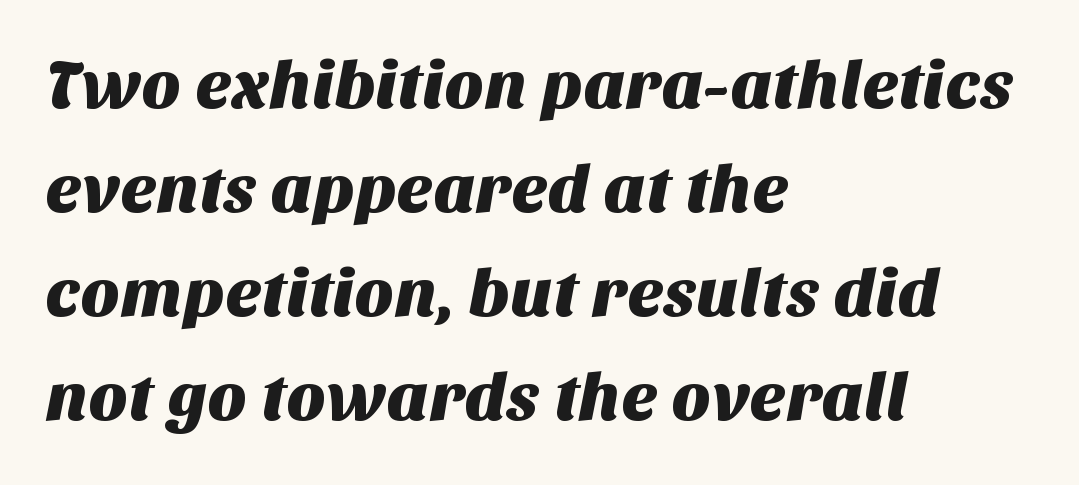
The image shows 68 px sans-serif type; set left-aligned, normal line spacing (1.53x), normal letter spacing, not underlined; medium stroke contrast and a large x-height.
